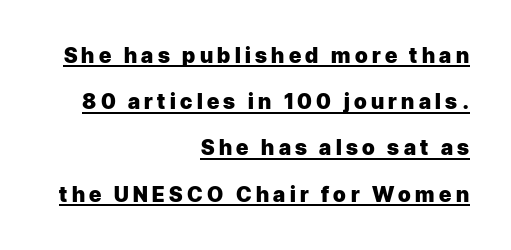
{"italic": "no", "bold": "yes", "underline": "yes", "align": "right", "line_spacing": "loose", "line_spacing_ratio": 2.2, "letter_spacing": "wide", "letter_spacing_em": 0.21, "glyph_px": 21}
